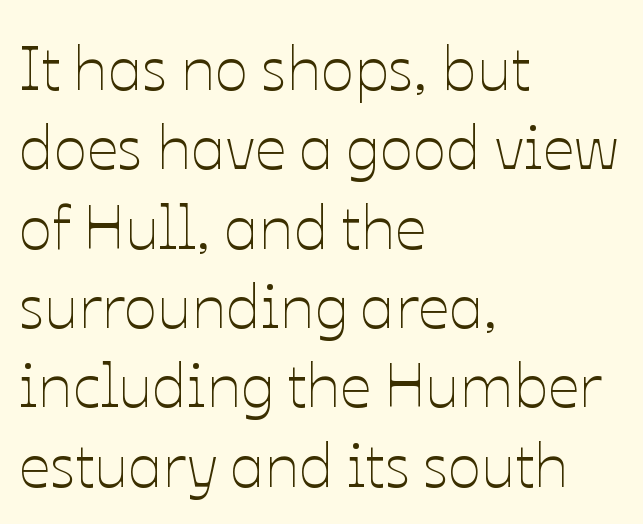
The image shows 62 px thin type, upright; set left-aligned, normal line spacing (1.28x), normal letter spacing, not underlined; low stroke contrast and a medium x-height.
